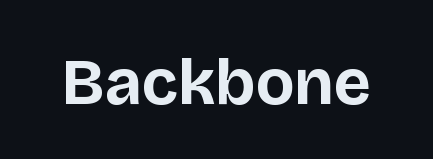
{"serif": "no", "italic": "no", "bold": "yes", "weight": "bold", "width": "normal", "stroke_contrast": "low", "x_height": "large", "monospaced": "no", "underline": "no", "letter_spacing": "normal", "letter_spacing_em": 0.0, "glyph_px": 64}
